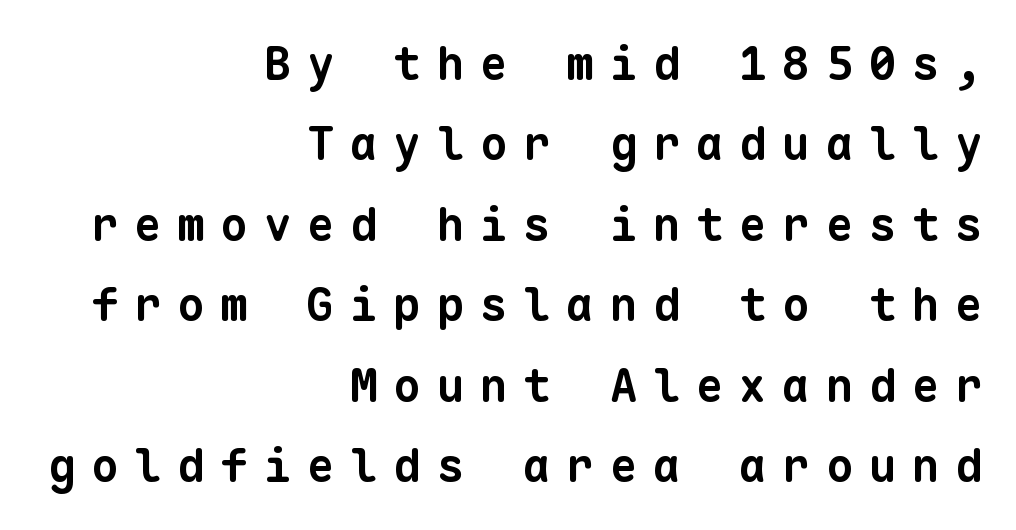
Honestly, the letter spacing is so wide it's the main thing you notice. Looks like terminal output: every glyph gets an equal slot. Typeset ragged left — the right edge is the straight one. Each letter's strokes conclude bluntly, with no projecting serifs.
